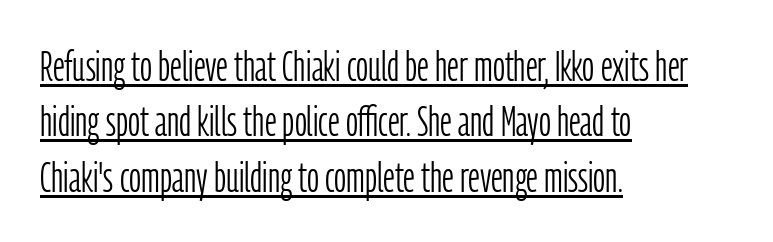
{"serif": "no", "italic": "no", "bold": "no", "weight": "light", "width": "condensed", "stroke_contrast": "low", "x_height": "medium", "monospaced": "no", "underline": "yes", "align": "left", "line_spacing": "normal", "line_spacing_ratio": 1.32, "letter_spacing": "normal", "letter_spacing_em": 0.0, "glyph_px": 42}
